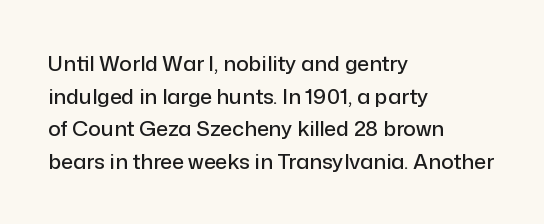
The image shows 21 px text type, upright; set left-aligned, normal line spacing (1.55x), normal letter spacing, not underlined.
